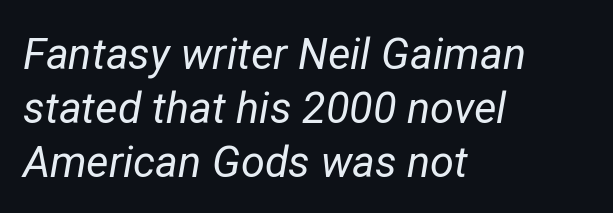
Rendered with sloped, italic letterforms. A typesetter would call this zero additional tracking. The face used here is proportionally spaced, like ordinary book or web type. Normally led — the rows are evenly, conventionally spaced. A student would call this left alignment; a typographer would say flush left, rag right.
